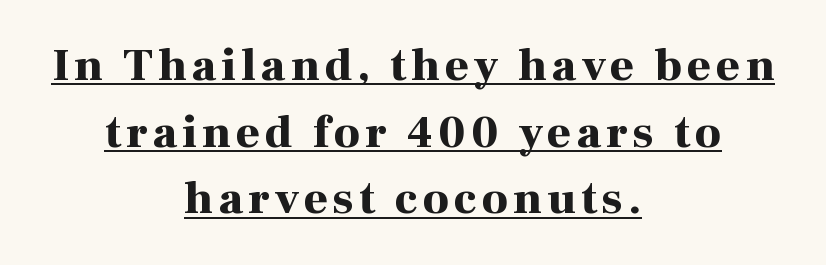
Q: Is the text bold? A: Yes.
Q: Is the text italic (slanted)? A: No, it is upright.
Q: Is the typeface a serif or a sans-serif typeface? A: Serif.
Q: Is the text underlined? A: Yes.
Q: How is the paragraph aligned? A: Centered.
Q: Is the spacing between lines tight, normal or loose? A: Normal.
Q: Width (condensed, normal, or wide)? A: Normal.
Q: Stroke contrast? A: High.
Q: x-height? A: Medium.
Q: Monospaced? A: No.
